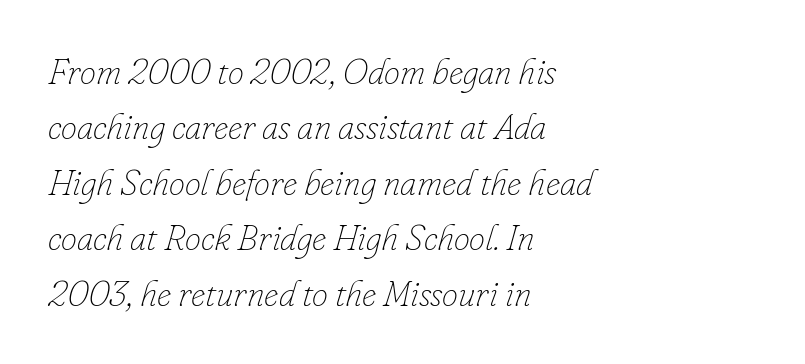
The image shows 36 px thin type, italic (leaning right); set left-aligned, normal line spacing (1.54x), normal letter spacing, not underlined; low stroke contrast and a small x-height.
